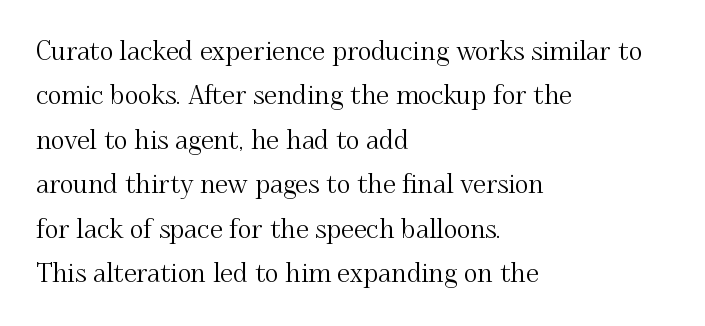
{"italic": "no", "underline": "no", "align": "left", "line_spacing_ratio": 1.71, "letter_spacing": "normal", "letter_spacing_em": 0.0, "glyph_px": 26}
